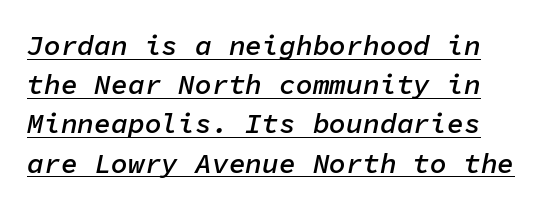
{"italic": "yes", "lean": "right", "slant_degrees": 11, "bold": "semi", "weight": "semibold", "width": "normal", "stroke_contrast": "low", "x_height": "medium", "monospaced": "yes", "underline": "yes", "line_spacing": "normal", "line_spacing_ratio": 1.4, "letter_spacing": "normal", "letter_spacing_em": 0.0, "glyph_px": 28}
